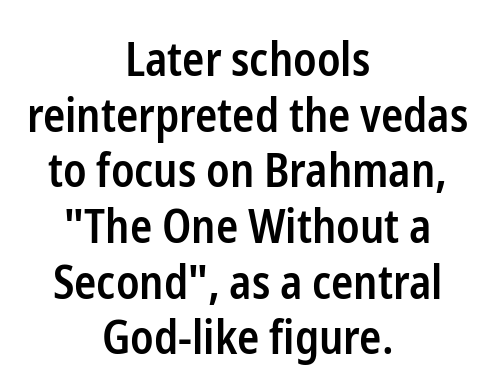
{"serif": "no", "italic": "no", "bold": "semi", "weight": "semibold", "width": "condensed", "stroke_contrast": "low", "x_height": "medium", "monospaced": "no", "underline": "no", "align": "center", "line_spacing_ratio": 1.21, "letter_spacing": "normal", "letter_spacing_em": 0.0, "glyph_px": 46}
